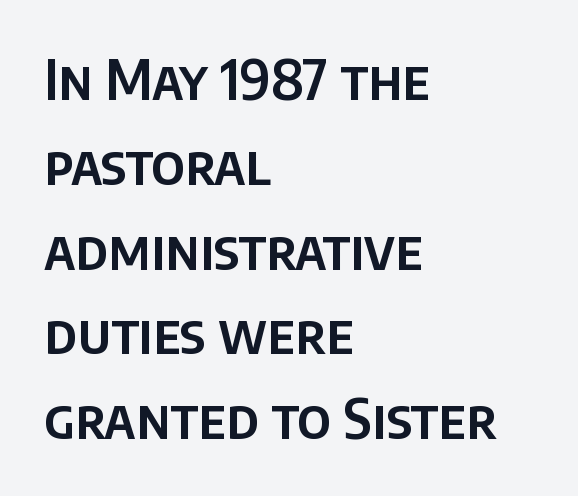
The image shows 54 px sans-serif type, upright; set left-aligned, normal line spacing (1.57x), normal letter spacing, not underlined; low stroke contrast and a large x-height.
